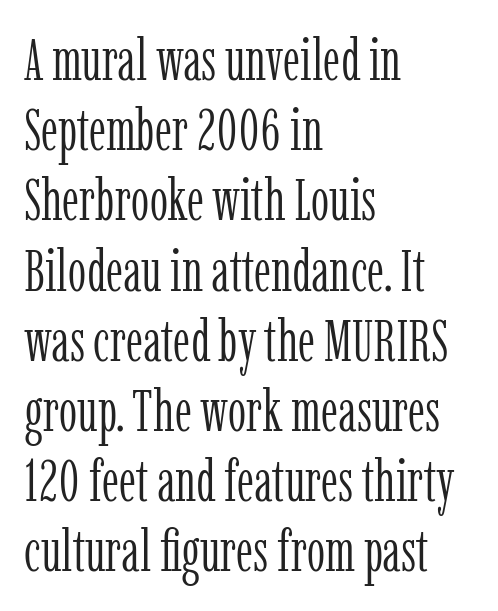
Q: Is the text bold? A: No.
Q: Is the text italic (slanted)? A: No, it is upright.
Q: Is the typeface a serif or a sans-serif typeface? A: Serif.
Q: Is the text underlined? A: No.
Q: How is the paragraph aligned? A: Left-aligned.
Q: Is the spacing between letters normal or unusually wide? A: Normal.
Q: Width (condensed, normal, or wide)? A: Condensed.
Q: Stroke contrast? A: Low.
Q: x-height? A: Medium.
Q: Monospaced? A: No.
